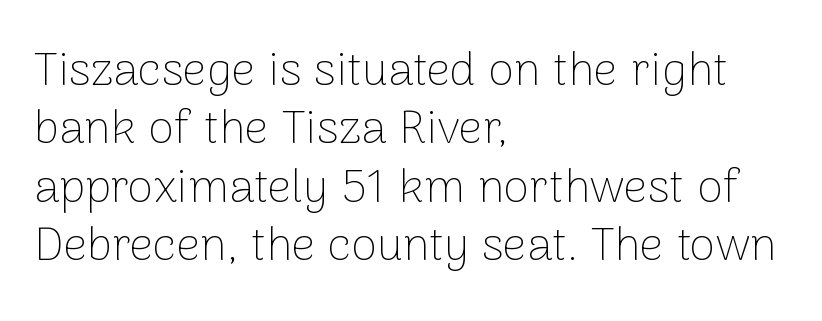
The rag falls on the right side of this text block. No italicization has been applied; the sample stays upright. Check the space under the baseline: it is left empty. The typeface has the unassuming heft of standard copy or less. Short note: letters normally spaced.
